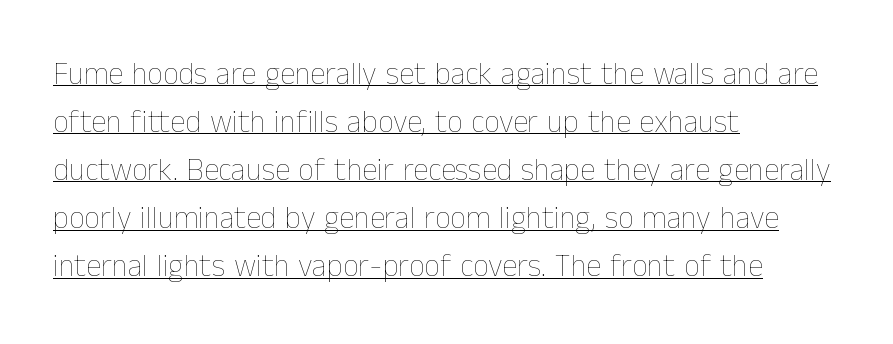
The image shows 31 px thin type, upright; set left-aligned, normal line spacing (1.55x), normal letter spacing, underlined; low stroke contrast and a medium x-height.
